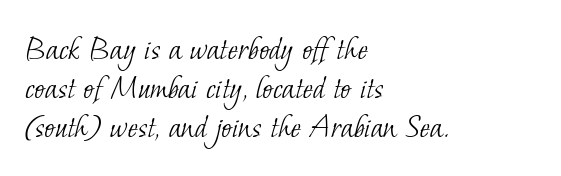
The image shows 35 px light serif type; set left-aligned, tight line spacing (1.12x), normal letter spacing, not underlined; low stroke contrast and a small x-height.
